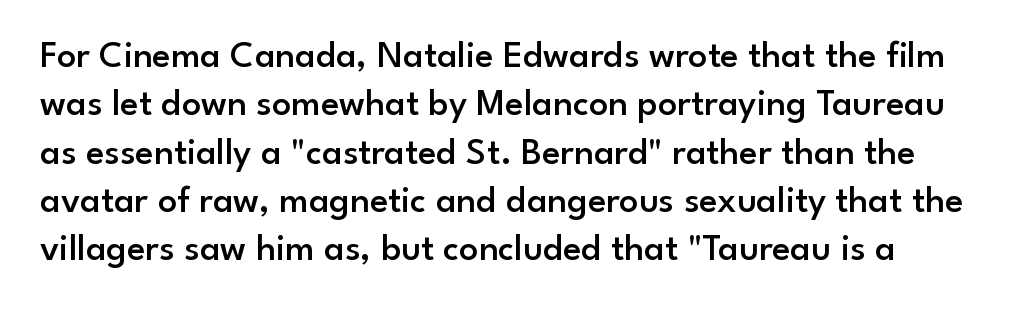
{"serif": "no", "italic": "no", "bold": "semi", "weight": "semibold", "width": "normal", "stroke_contrast": "low", "x_height": "small", "monospaced": "no", "underline": "no", "line_spacing": "normal", "line_spacing_ratio": 1.27, "letter_spacing": "normal", "letter_spacing_em": 0.0, "glyph_px": 38}
